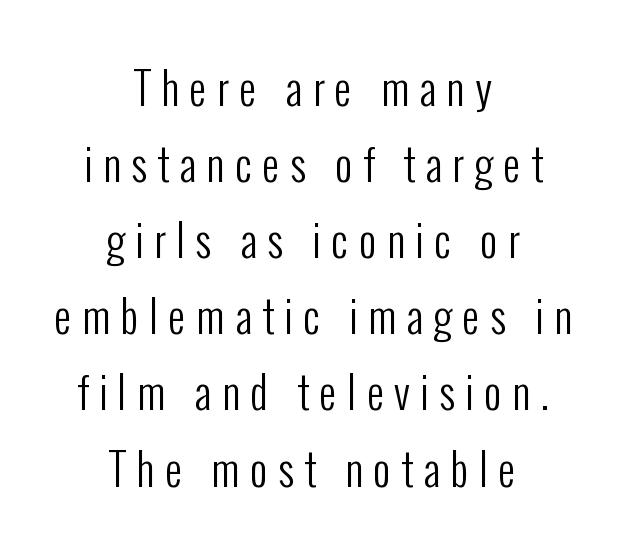
Q: Is the text bold? A: No.
Q: Is the text italic (slanted)? A: No, it is upright.
Q: Is the typeface a serif or a sans-serif typeface? A: Sans-serif.
Q: Is the text underlined? A: No.
Q: How is the paragraph aligned? A: Centered.
Q: Is the spacing between letters normal or unusually wide? A: Unusually wide.
Q: Width (condensed, normal, or wide)? A: Condensed.
Q: Stroke contrast? A: Low.
Q: x-height? A: Medium.
Q: Monospaced? A: No.
